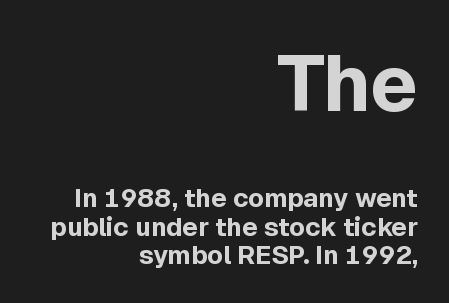
The image shows 79 px bold sans-serif type, upright; set right-aligned, tight line spacing (1.09x), normal letter spacing, not underlined; the first (top) block is 3.04x larger; a medium x-height.
